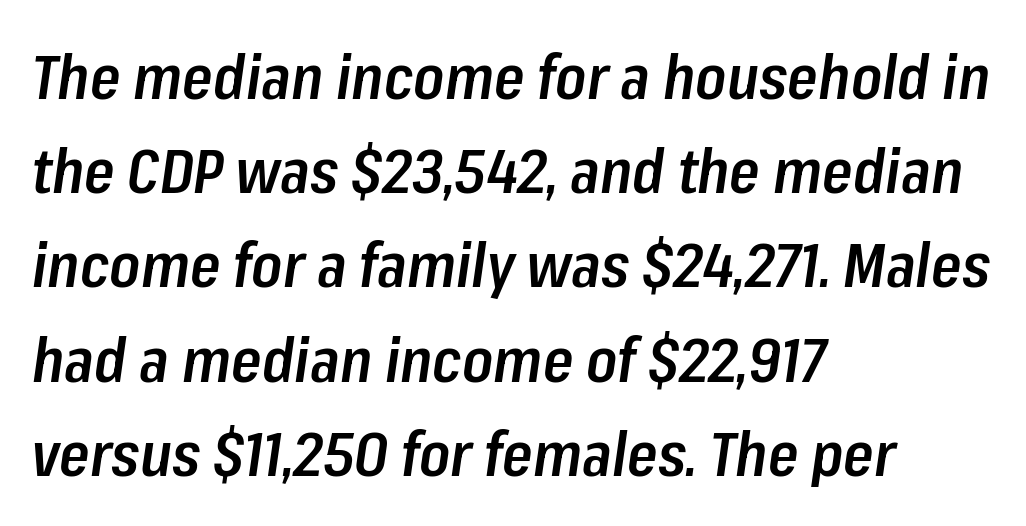
The image shows 62 px semibold, condensed type, italic (leaning right); set left-aligned, normal line spacing (1.52x), normal letter spacing, not underlined; low stroke contrast and a medium x-height.
